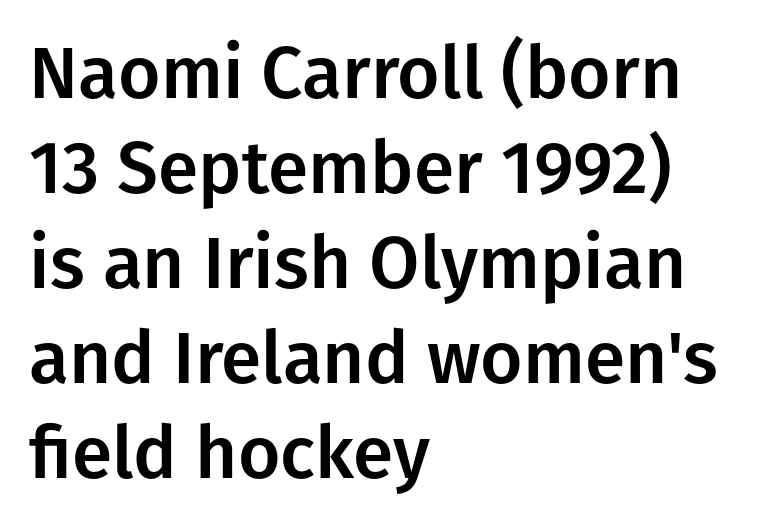
The image shows 73 px sans-serif type, upright; set left-aligned, normal line spacing (1.3x), normal letter spacing, not underlined; low stroke contrast and a medium x-height.
